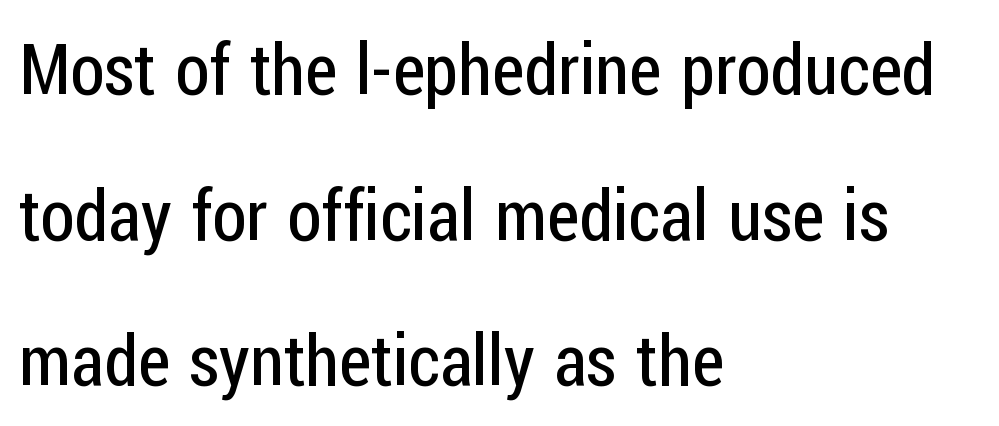
Q: Is the text bold? A: No.
Q: Is the text italic (slanted)? A: No, it is upright.
Q: Is the typeface a serif or a sans-serif typeface? A: Sans-serif.
Q: Is the text underlined? A: No.
Q: How is the paragraph aligned? A: Left-aligned.
Q: Is the spacing between letters normal or unusually wide? A: Normal.
Q: Is the spacing between lines tight, normal or loose? A: Loose.
Q: Width (condensed, normal, or wide)? A: Condensed.
Q: Stroke contrast? A: Low.
Q: x-height? A: Medium.
Q: Monospaced? A: No.
